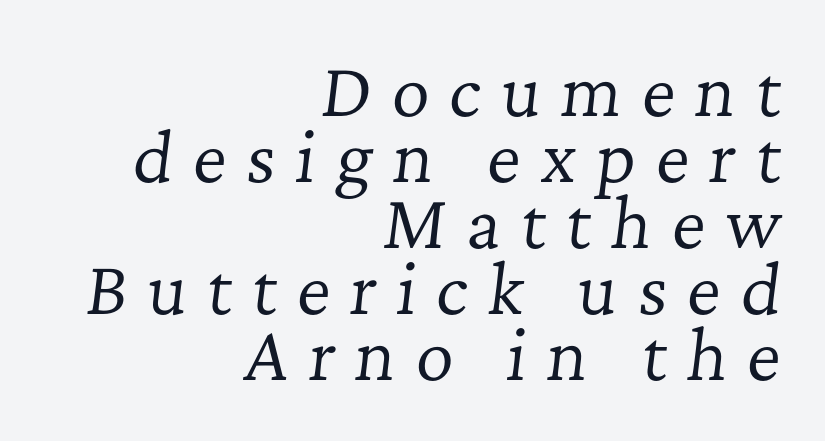
Do the characters align in a grid? No, the font is proportional. The passage shown has open, widely tracked lettering throughout. Observe the lean: these are italic letterforms. Horizontally, the lines are justified to the trailing edge only.
